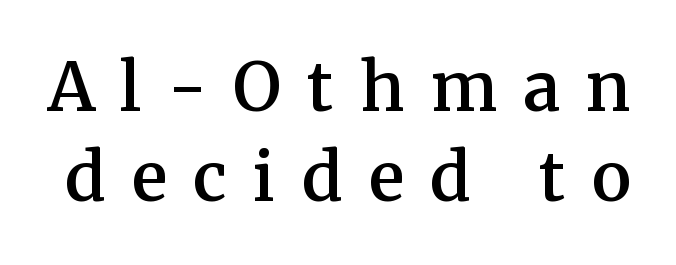
{"serif": "yes", "italic": "no", "bold": "semi", "weight": "semibold", "width": "normal", "stroke_contrast": "medium", "x_height": "medium", "monospaced": "no", "underline": "no", "line_spacing": "normal", "line_spacing_ratio": 1.34, "letter_spacing": "wide", "letter_spacing_em": 0.39, "glyph_px": 67}
